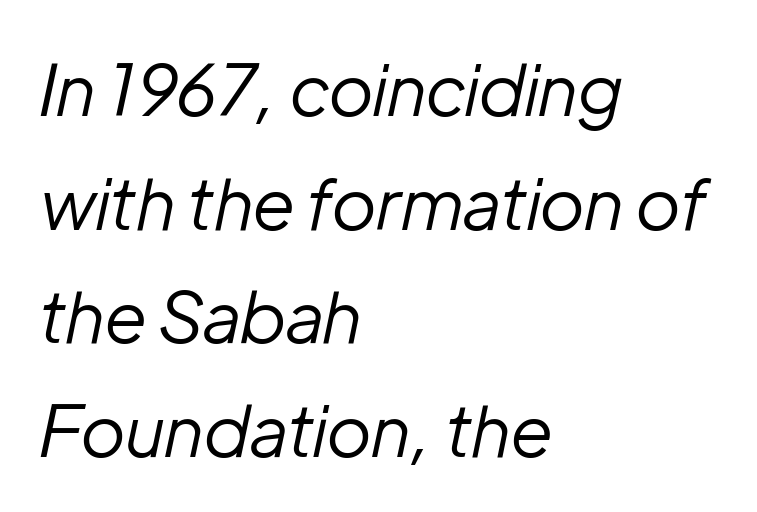
The image shows 71 px regular-weight type, italic (leaning right); set left-aligned, normal line spacing (1.6x), normal letter spacing, not underlined; low stroke contrast and a medium x-height.
